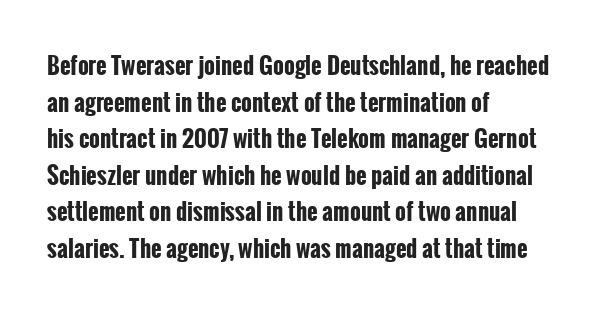
The image shows 23 px bold type, upright; set left-aligned, normal line spacing (1.59x), normal letter spacing, not underlined.
